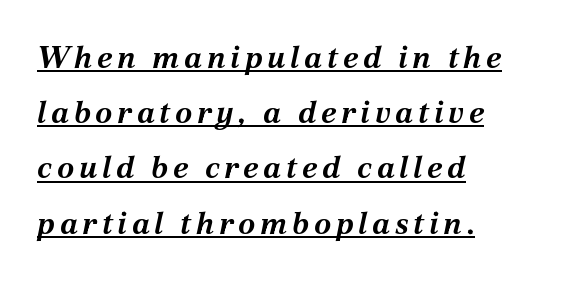
The image shows 31 px bold type, italic (leaning right); set left-aligned, line spacing 1.78x, underlined; medium stroke contrast and a medium x-height.
